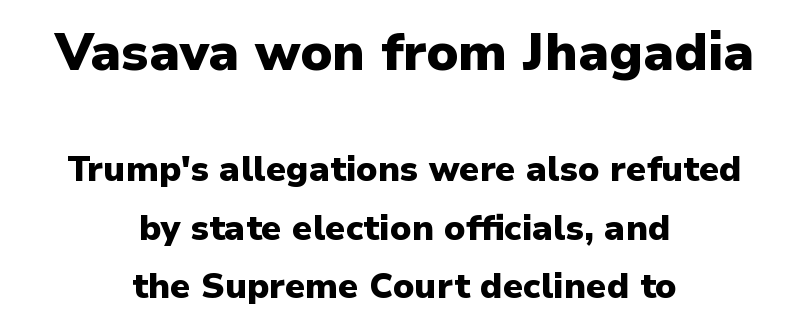
The image shows 52 px heavy sans-serif type, upright; set centered, normal line spacing (1.67x), normal letter spacing, not underlined; the first (top) block is 1.49x larger; low stroke contrast and a medium x-height.
